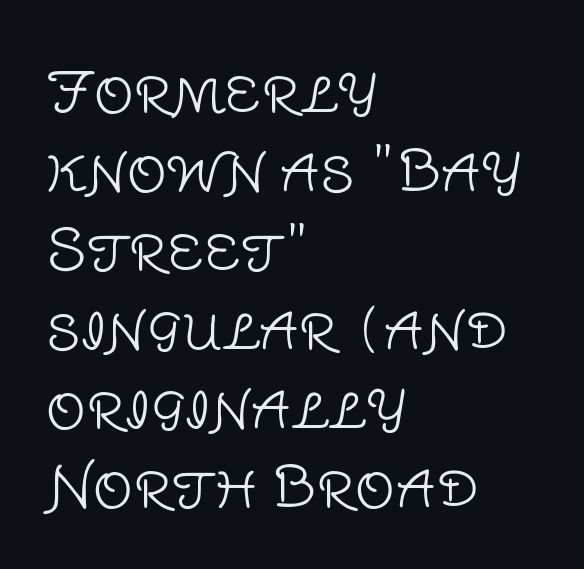
{"serif": "no", "bold": "no", "weight": "light", "width": "normal", "stroke_contrast": "low", "x_height": "large", "monospaced": "no", "underline": "no", "align": "left", "line_spacing": "normal", "line_spacing_ratio": 1.41, "letter_spacing": "normal", "letter_spacing_em": 0.0, "glyph_px": 56}
